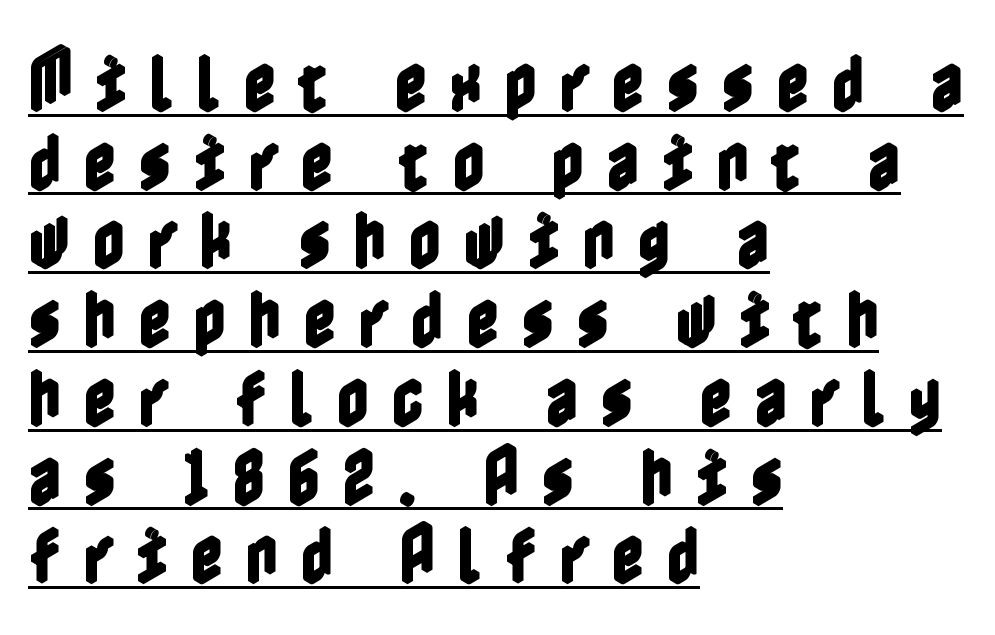
{"italic": "no", "width": "condensed", "x_height": "medium", "underline": "yes", "align": "left", "line_spacing_ratio": 1.23, "letter_spacing": "wide", "letter_spacing_em": 0.34, "glyph_px": 64}
